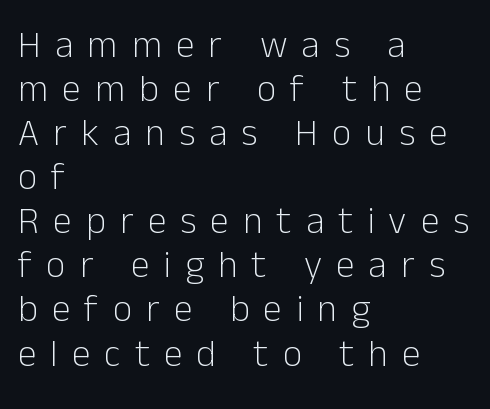
Q: Is the text bold? A: No.
Q: Is the text italic (slanted)? A: No, it is upright.
Q: Is the typeface a serif or a sans-serif typeface? A: Sans-serif.
Q: Is the text underlined? A: No.
Q: How is the paragraph aligned? A: Left-aligned.
Q: Is the spacing between letters normal or unusually wide? A: Unusually wide.
Q: Width (condensed, normal, or wide)? A: Normal.
Q: Stroke contrast? A: Low.
Q: x-height? A: Medium.
Q: Monospaced? A: No.
